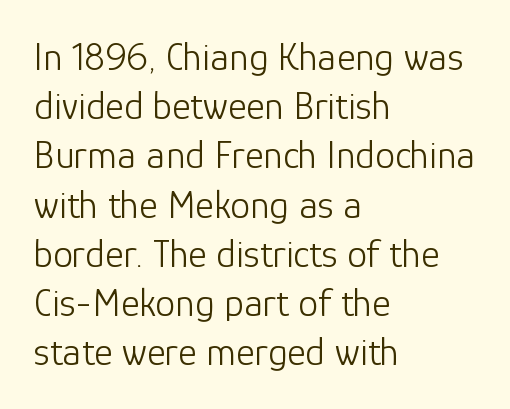
The image shows 40 px light sans-serif type, upright; set left-aligned, line spacing 1.23x, normal letter spacing, not underlined; low stroke contrast and a medium x-height.
